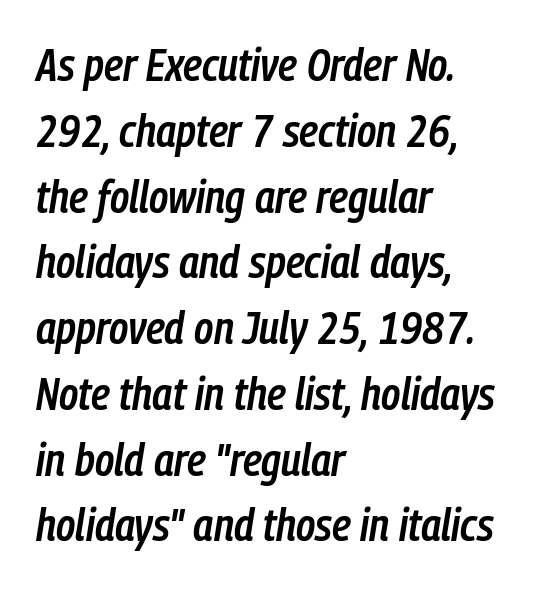
Q: Is the text bold? A: Semi-bold.
Q: Is the text italic (slanted)? A: Yes, it leans right by about 9 degrees.
Q: Is the text underlined? A: No.
Q: How is the paragraph aligned? A: Left-aligned.
Q: Is the spacing between letters normal or unusually wide? A: Normal.
Q: Is the spacing between lines tight, normal or loose? A: Normal.
Q: Width (condensed, normal, or wide)? A: Condensed.
Q: Stroke contrast? A: Low.
Q: x-height? A: Medium.
Q: Monospaced? A: No.
